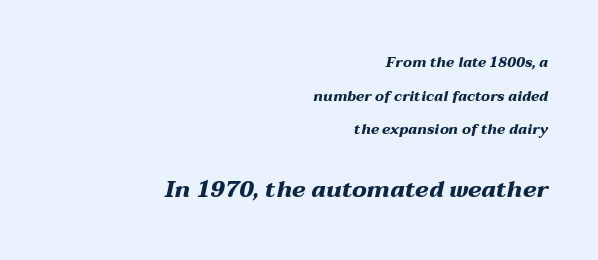
You could call the tracking neutral — neither tight nor loose. Weight check: bold — yes, fully. The rendering anchors every line to the right-hand side. Regarding leading, the lines here are spaced well apart. Compared with ordinary roman type, these characters are visibly tilted.
